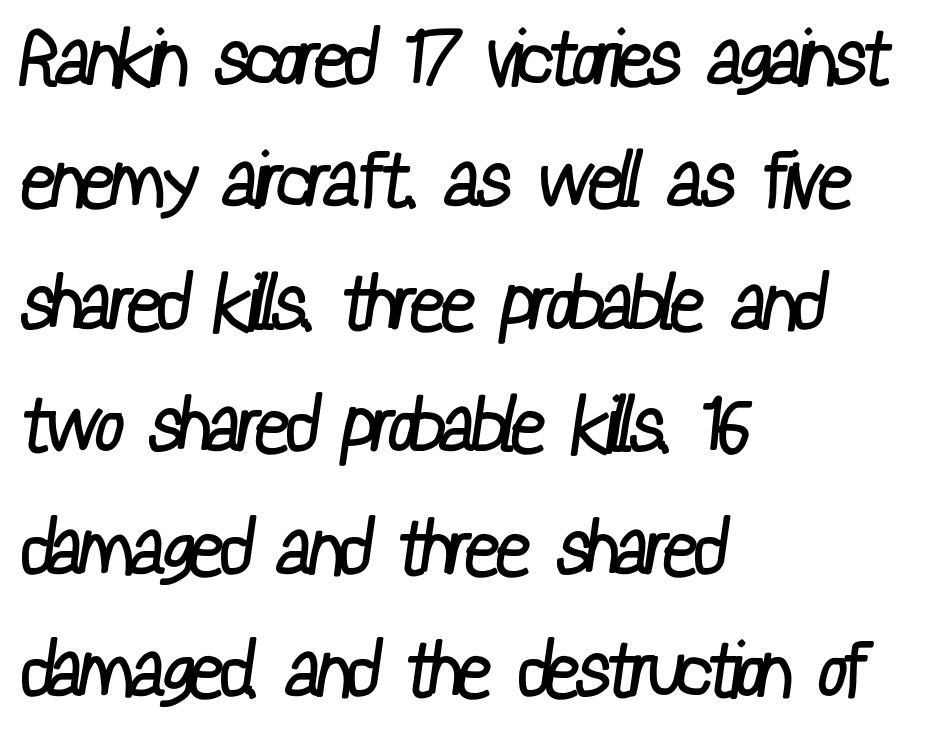
Q: Is the text bold? A: No.
Q: Is the typeface a serif or a sans-serif typeface? A: Sans-serif.
Q: Is the text underlined? A: No.
Q: How is the paragraph aligned? A: Left-aligned.
Q: Is the spacing between letters normal or unusually wide? A: Normal.
Q: Is the spacing between lines tight, normal or loose? A: Normal.
Q: Width (condensed, normal, or wide)? A: Condensed.
Q: Stroke contrast? A: Low.
Q: x-height? A: Medium.
Q: Monospaced? A: No.
